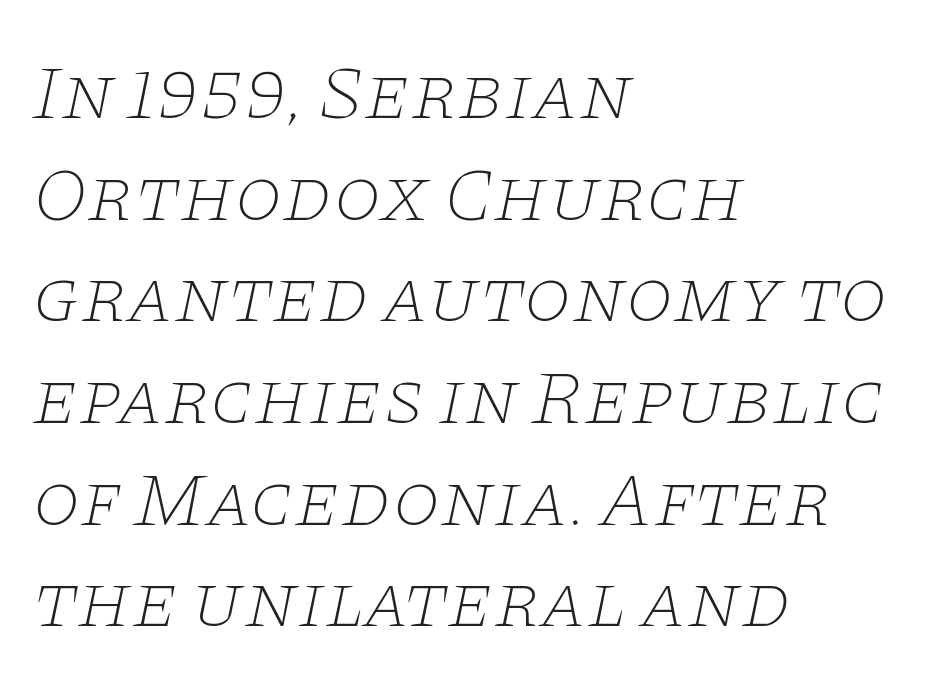
{"serif": "yes", "italic": "yes", "lean": "right", "slant_degrees": 11, "bold": "no", "weight": "thin", "width": "wide", "stroke_contrast": "low", "x_height": "large", "monospaced": "no", "underline": "no", "align": "left", "line_spacing": "normal", "line_spacing_ratio": 1.32, "letter_spacing": "normal", "letter_spacing_em": 0.0, "glyph_px": 77}
